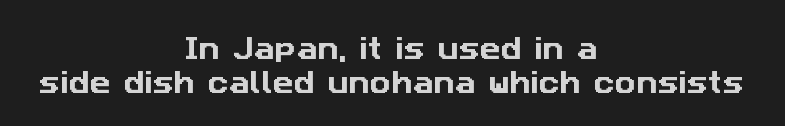
The image shows 26 px text type; set centered, normal line spacing (1.29x), normal letter spacing, not underlined.
